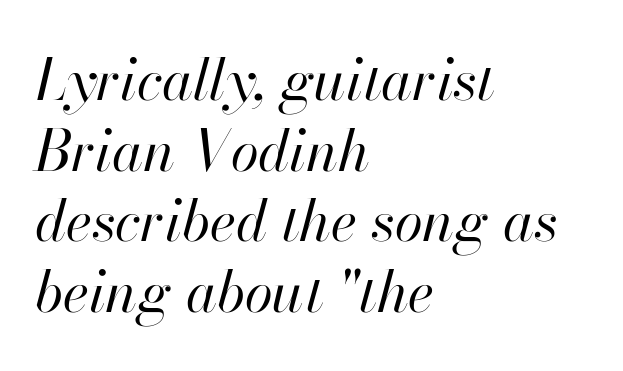
A typesetter would call this zero additional tracking. There's an unmistakable incline to the writing here. This rendering uses left alignment, leaving the right contour irregular. Nobody drew a line under any word here. This reads as an unemphasized weight, regular at the heaviest.
